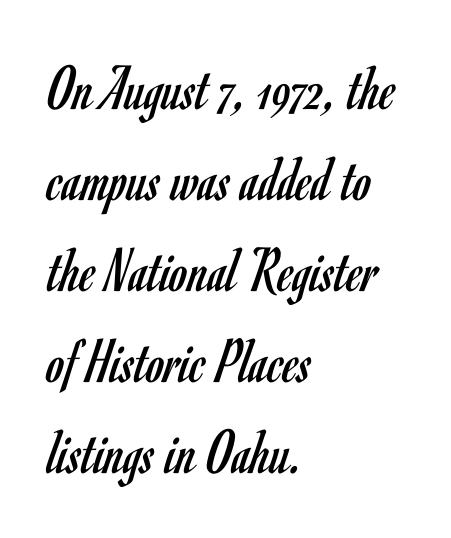
{"serif": "no", "bold": "no", "weight": "regular", "width": "condensed", "stroke_contrast": "low", "x_height": "small", "monospaced": "no", "underline": "no", "align": "left", "line_spacing": "normal", "line_spacing_ratio": 1.4, "letter_spacing": "normal", "letter_spacing_em": 0.0, "glyph_px": 65}
